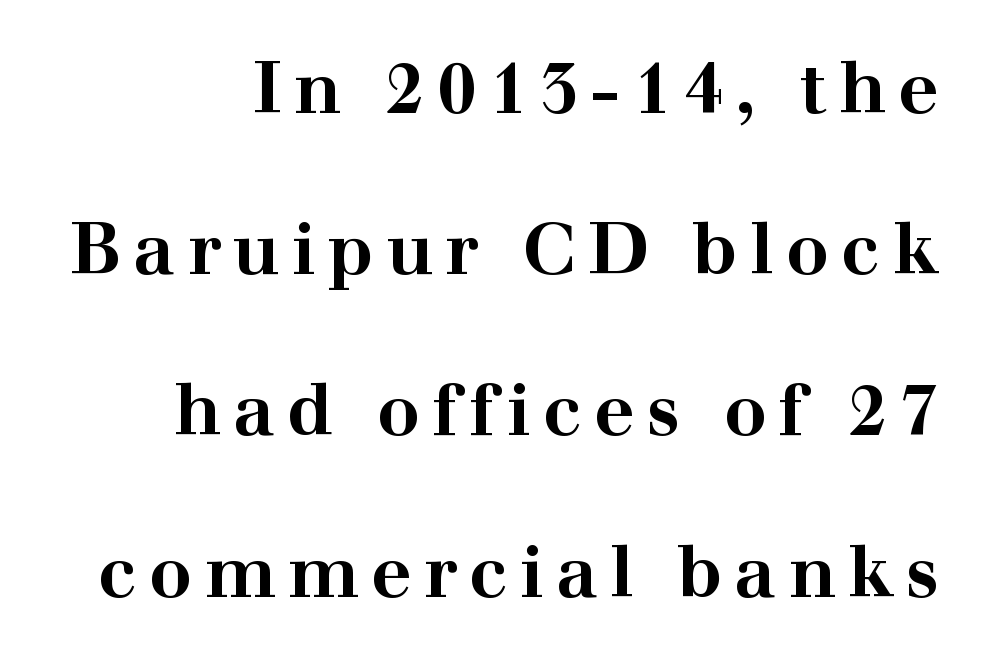
Q: Is the text bold? A: Yes.
Q: Is the text italic (slanted)? A: No, it is upright.
Q: Is the typeface a serif or a sans-serif typeface? A: Serif.
Q: Is the text underlined? A: No.
Q: Is the spacing between lines tight, normal or loose? A: Loose.
Q: Width (condensed, normal, or wide)? A: Wide.
Q: Stroke contrast? A: High.
Q: x-height? A: Medium.
Q: Monospaced? A: No.
